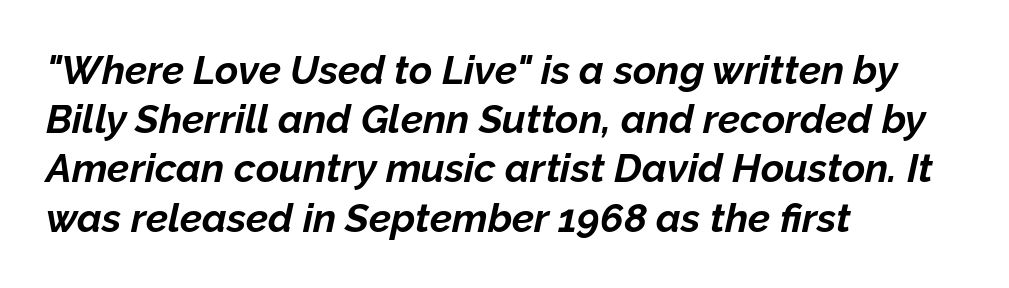
{"italic": "yes", "lean": "right", "slant_degrees": 12, "bold": "yes", "weight": "bold", "width": "normal", "stroke_contrast": "low", "x_height": "medium", "monospaced": "no", "underline": "no", "align": "left", "line_spacing_ratio": 1.23, "letter_spacing": "normal", "letter_spacing_em": 0.0, "glyph_px": 40}
